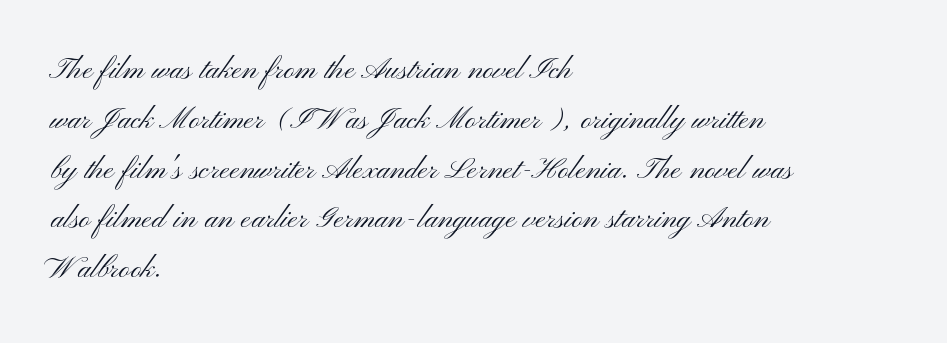
Q: Is the text bold? A: No.
Q: Is the text italic (slanted)? A: Yes.
Q: Is the typeface a serif or a sans-serif typeface? A: Sans-serif.
Q: Is the text underlined? A: No.
Q: How is the paragraph aligned? A: Left-aligned.
Q: Is the spacing between letters normal or unusually wide? A: Normal.
Q: Is the spacing between lines tight, normal or loose? A: Normal.
Q: Width (condensed, normal, or wide)? A: Wide.
Q: Stroke contrast? A: Medium.
Q: x-height? A: Small.
Q: Monospaced? A: No.
